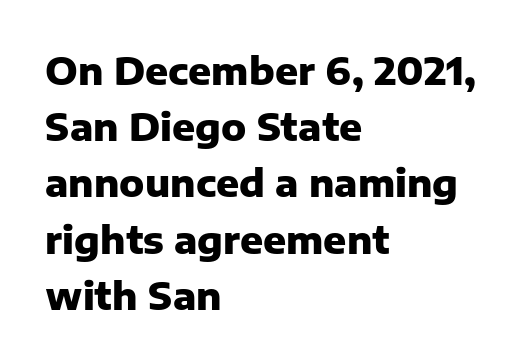
The image shows 38 px heavy sans-serif type, upright; set left-aligned, normal line spacing (1.48x), normal letter spacing, not underlined; low stroke contrast and a medium x-height.
